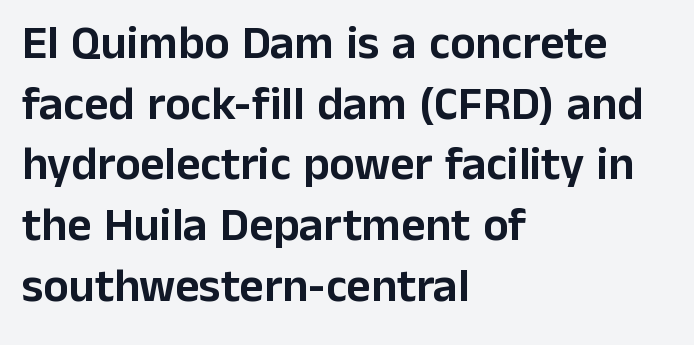
{"serif": "no", "italic": "no", "width": "normal", "stroke_contrast": "low", "x_height": "medium", "monospaced": "no", "underline": "no", "align": "left", "line_spacing": "normal", "line_spacing_ratio": 1.29, "letter_spacing": "normal", "letter_spacing_em": 0.0, "glyph_px": 47}
